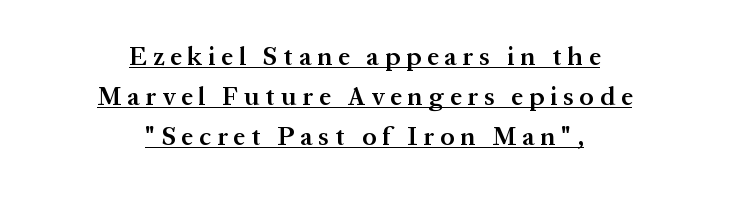
The image shows 26 px text type, upright; set centered, normal line spacing (1.54x), unusually wide letter spacing (+0.23 em), underlined.
